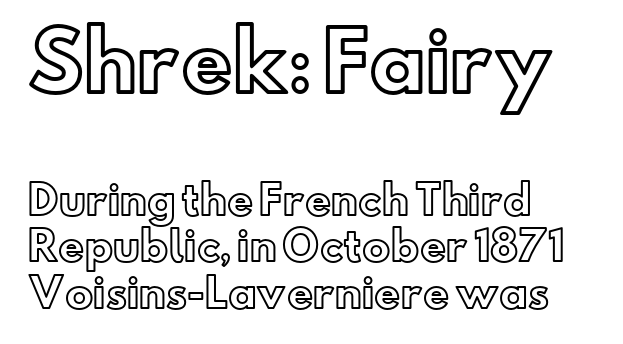
{"italic": "no", "width": "normal", "x_height": "small", "monospaced": "no", "underline": "no", "align": "left", "line_spacing_ratio": 1.16, "letter_spacing": "normal", "letter_spacing_em": 0.0, "larger_block": "first", "size_ratio": 1.98, "glyph_px": 79}
